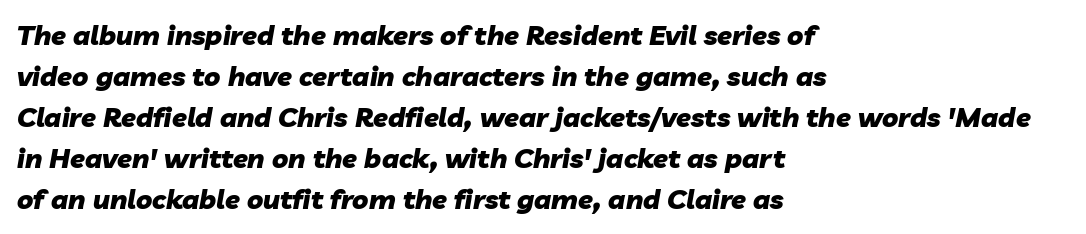
Every row of glyphs begins at an identical x-position on the left. Line spacing here is normal. The space directly below the letters is spotless. The horizontal fit of the characters is conventional and even.
